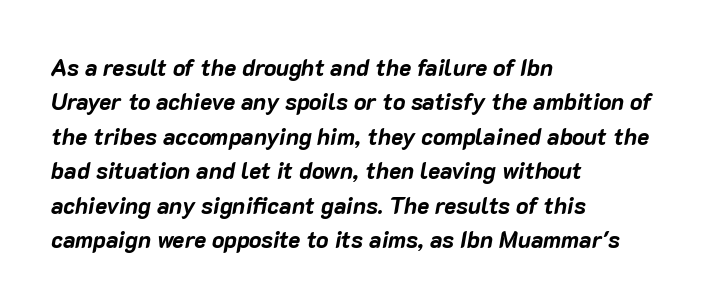
The image shows 23 px bold type, italic (leaning right); set left-aligned, normal line spacing (1.5x), normal letter spacing, not underlined.
